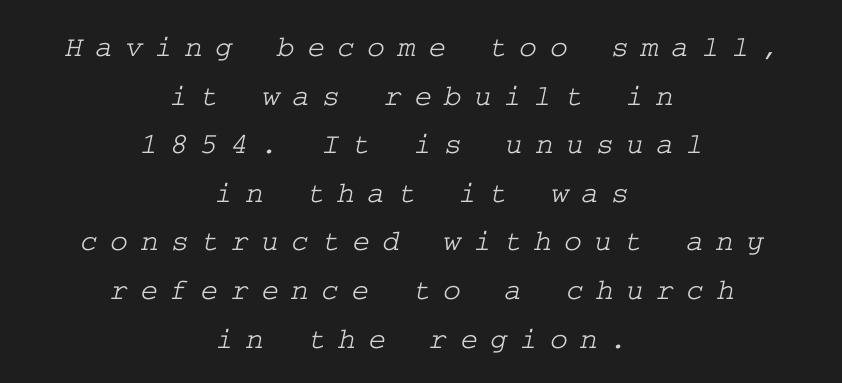
{"serif": "yes", "width": "wide", "stroke_contrast": "low", "x_height": "medium", "underline": "no", "align": "center", "line_spacing": "normal", "line_spacing_ratio": 1.62, "letter_spacing": "wide", "letter_spacing_em": 0.42, "glyph_px": 30}
